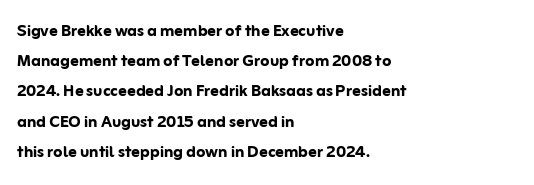
Emphasis by weight is at full strength: bold. Compared with typical body copy, the letter spacing here is the same. The passage shown is not underscored anywhere. Each new line begins a customary step beneath the previous one.
